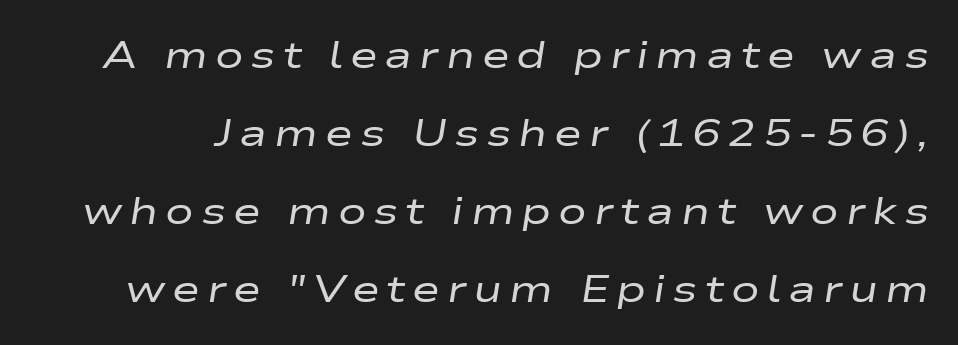
{"italic": "yes", "lean": "right", "slant_degrees": 9, "bold": "no", "weight": "regular", "width": "wide", "stroke_contrast": "low", "x_height": "medium", "monospaced": "no", "underline": "no", "line_spacing": "loose", "line_spacing_ratio": 2.05, "glyph_px": 38}
